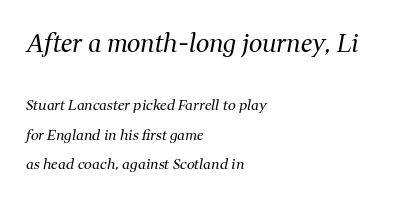
The image shows 24 px text type, italic (leaning right); set left-aligned, loose line spacing (2.09x), normal letter spacing, not underlined; the first (top) block is 1.71x larger.
